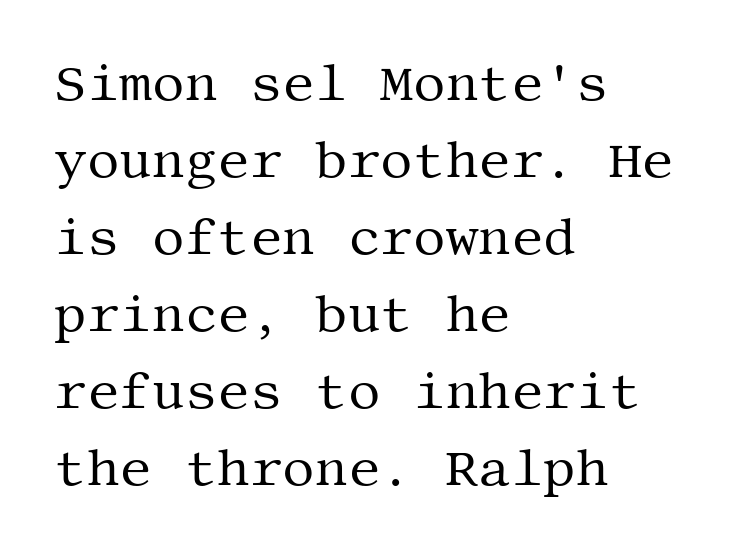
Are there feet on the stems? There are — it's a serif. The axis of the letterforms is exactly vertical. Glyph-to-glyph distance matches everyday printed text. The font sits on the lighter half of the weight spectrum, regular included. Caption: multi-line text, flush left, ragged right.
